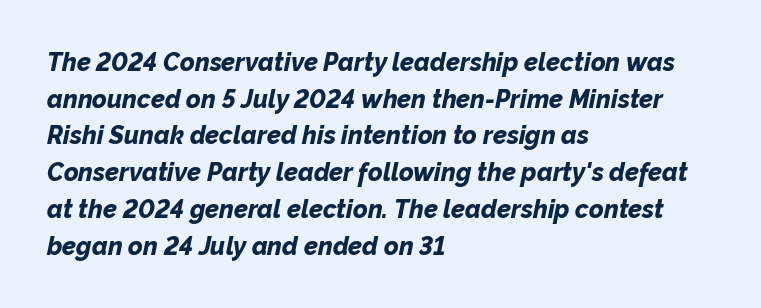
{"italic": "yes", "lean": "right", "slant_degrees": 12, "bold": "yes", "underline": "no", "align": "left", "line_spacing": "normal", "line_spacing_ratio": 1.47, "letter_spacing": "normal", "letter_spacing_em": 0.0, "glyph_px": 25}
